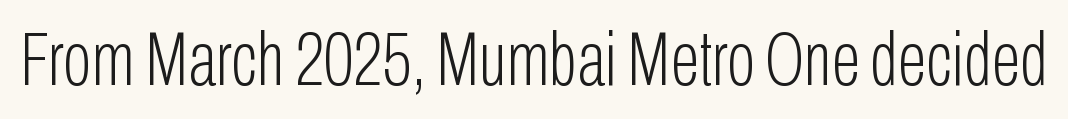
The image shows 76 px light, condensed sans-serif type, upright; set normal letter spacing, not underlined; low stroke contrast and a medium x-height.
